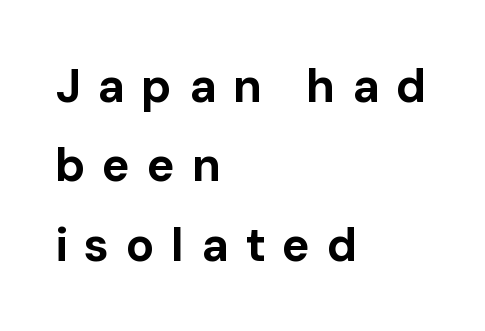
{"serif": "no", "italic": "no", "bold": "yes", "weight": "bold", "width": "normal", "stroke_contrast": "low", "x_height": "medium", "monospaced": "no", "underline": "no", "align": "left", "line_spacing": "normal", "line_spacing_ratio": 1.69, "letter_spacing": "wide", "letter_spacing_em": 0.35, "glyph_px": 47}
